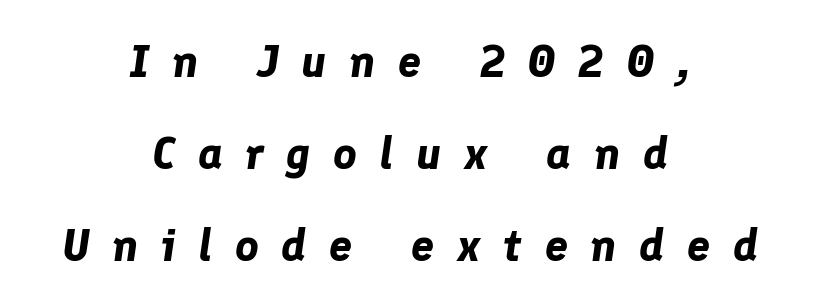
The image shows 46 px bold type, italic (leaning right); set centered, loose line spacing (2.0x), unusually wide letter spacing (+0.49 em), not underlined; low stroke contrast and a medium x-height.
